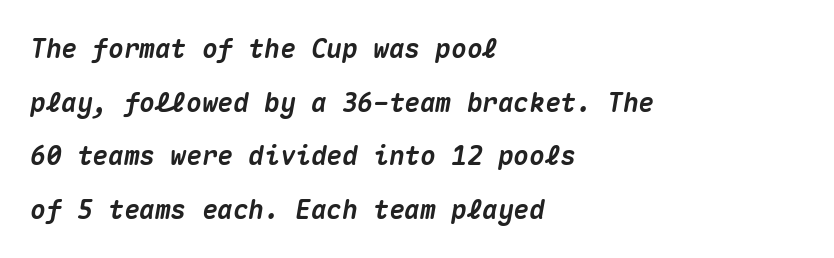
The image shows 26 px bold type, italic (leaning right); set left-aligned, loose line spacing (2.06x), normal letter spacing, not underlined.
